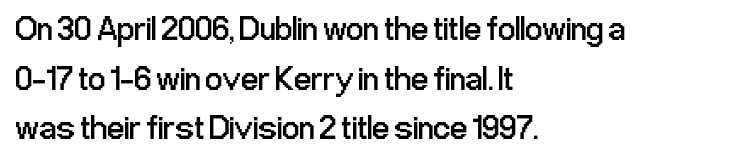
Observe the absence of serifs on each vertical stroke in this sample. Unlike italic type, these characters show no tilt at all. The letterforms sit shoulder to shoulder at normal distance. Is this a heavy cut? Hardly; it is regular or lighter. Anything drawn beneath the words? Only blank space.
